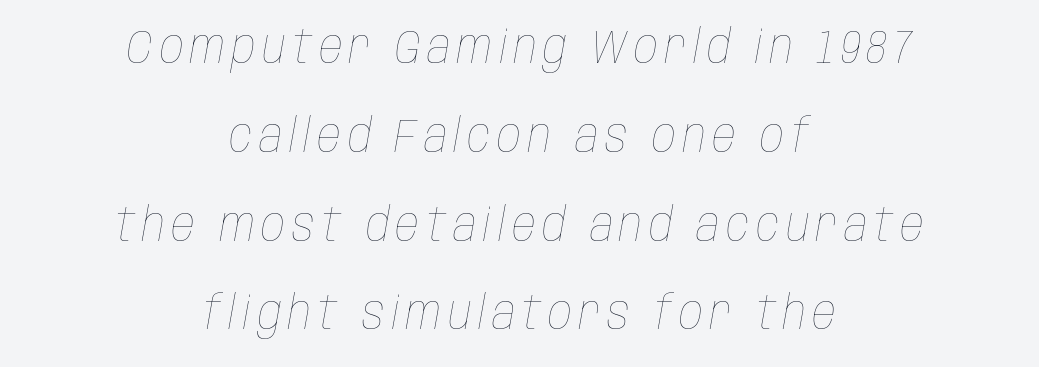
The image shows 47 px thin, condensed type, italic (leaning right); set centered, line spacing 1.89x, not underlined; low stroke contrast and a large x-height.
